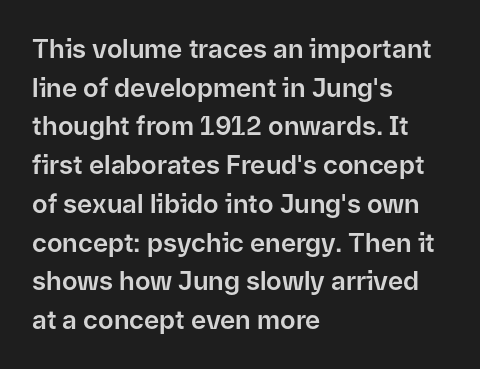
If you measured baseline to baseline, you'd find a middling distance. The line texture is even and compact thanks to regular tracking. Descender tails drop into unmarked territory. Posture: upright roman. Horizontally, the lines are justified to the leading edge only.
